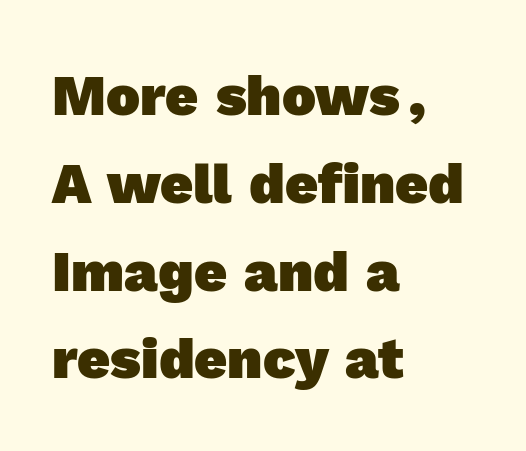
This sample keeps an unexceptional amount of space between lines. The words here are not underlined. Students, note that the glyphs here touch the page at normal intervals. How heavy is the stroke? Heavy — this is a bold. The passage shown is typed in a proportional face where columns would drift.
